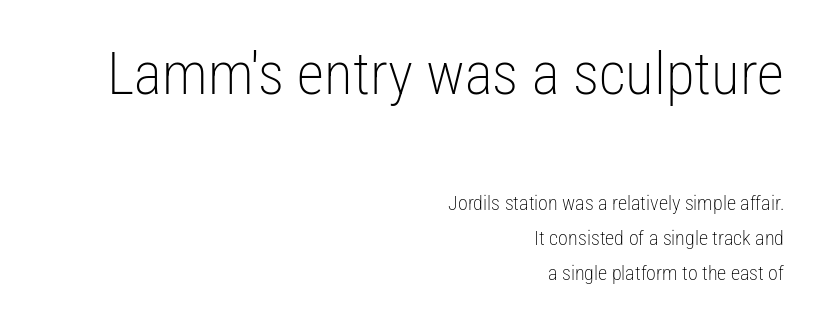
The image shows 59 px light, condensed sans-serif type, upright; set right-aligned, line spacing 1.77x, normal letter spacing, not underlined; the first (top) block is 2.95x larger; low stroke contrast and a medium x-height.
